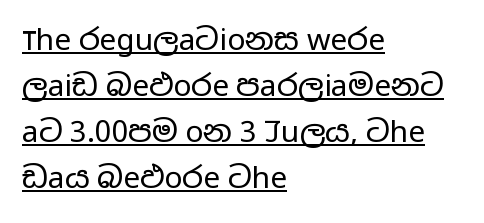
Q: Is the text bold? A: No.
Q: Is the text italic (slanted)? A: No, it is upright.
Q: Is the typeface a serif or a sans-serif typeface? A: Sans-serif.
Q: Is the text underlined? A: Yes.
Q: How is the paragraph aligned? A: Left-aligned.
Q: Is the spacing between letters normal or unusually wide? A: Normal.
Q: Is the spacing between lines tight, normal or loose? A: Normal.
Q: Width (condensed, normal, or wide)? A: Wide.
Q: Stroke contrast? A: Low.
Q: x-height? A: Medium.
Q: Monospaced? A: No.
